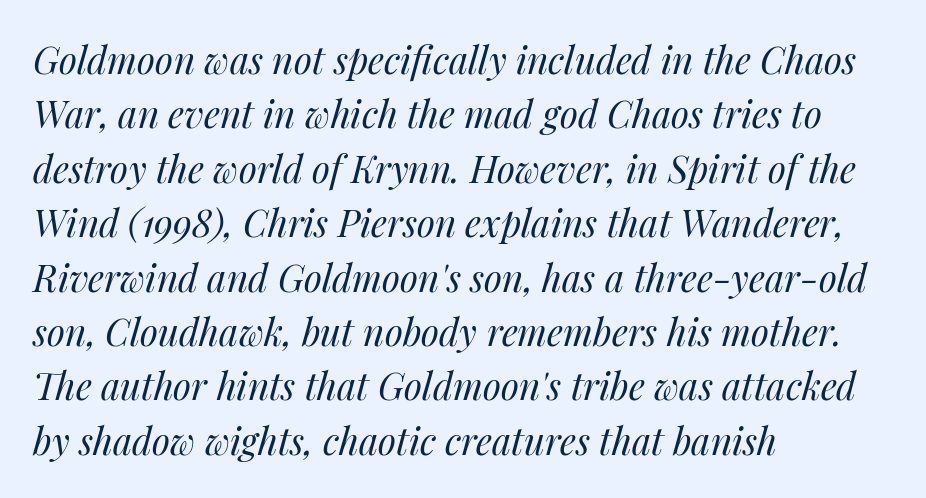
The image shows 37 px regular-weight type, italic (leaning right); set left-aligned, normal line spacing (1.47x), normal letter spacing, not underlined; medium stroke contrast and a medium x-height.
